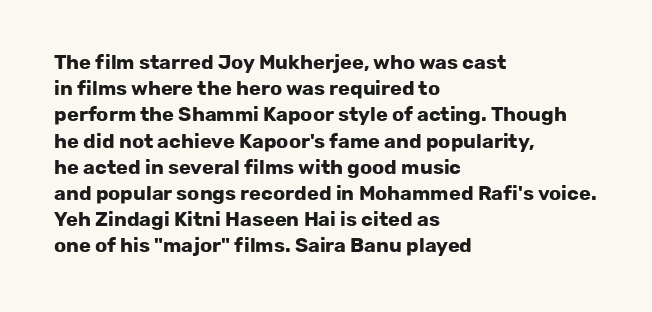
{"italic": "no", "bold": "yes", "underline": "no", "align": "left", "line_spacing": "normal", "line_spacing_ratio": 1.31, "letter_spacing": "normal", "letter_spacing_em": 0.0, "glyph_px": 20}
